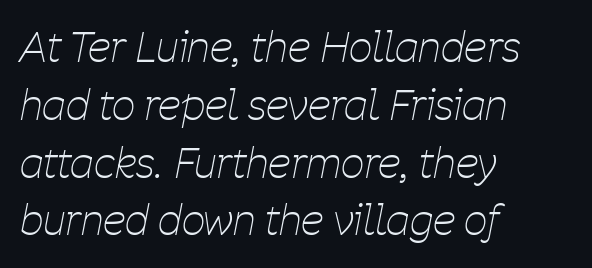
{"italic": "yes", "lean": "right", "slant_degrees": 11, "bold": "no", "weight": "thin", "width": "condensed", "stroke_contrast": "low", "x_height": "medium", "monospaced": "no", "underline": "no", "align": "left", "line_spacing": "normal", "line_spacing_ratio": 1.41, "letter_spacing": "normal", "letter_spacing_em": 0.0, "glyph_px": 41}
